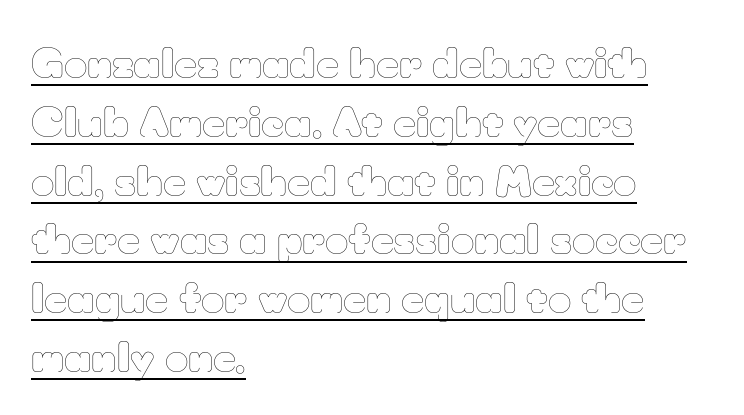
Decoration check: the copy is underlined. The tracking reads as untouched default to a designer's eye. Stems here are at most as thick as an everyday book face. This rendering uses left alignment, leaving the right contour irregular. The face used here is proportionally spaced, like ordinary book or web type. These lines were composed using upright roman letters.
